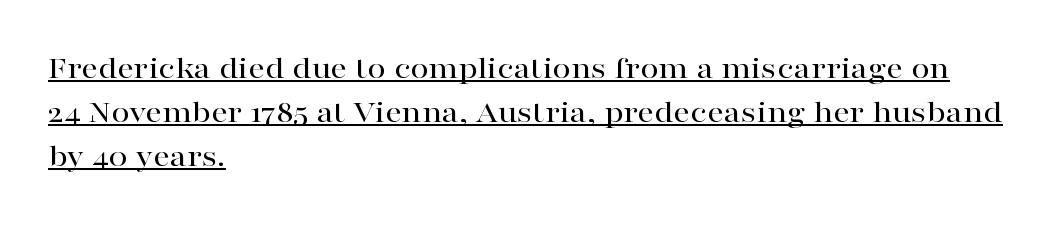
The image shows 33 px wide serif type, upright; set left-aligned, normal line spacing (1.33x), normal letter spacing, underlined; high stroke contrast and a medium x-height.
